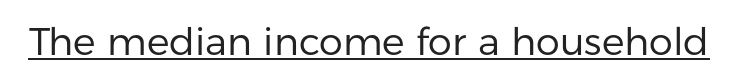
Check the space under the baseline: a stroke is drawn there. The face used here is proportionally spaced, like ordinary book or web type. The specimen reads as upright at a glance. The font is comparable to plain body text, perhaps lighter. The passage shown has conventional tracking throughout. Look at the bottom of the vertical strokes: they stop flat, with no serifs.
